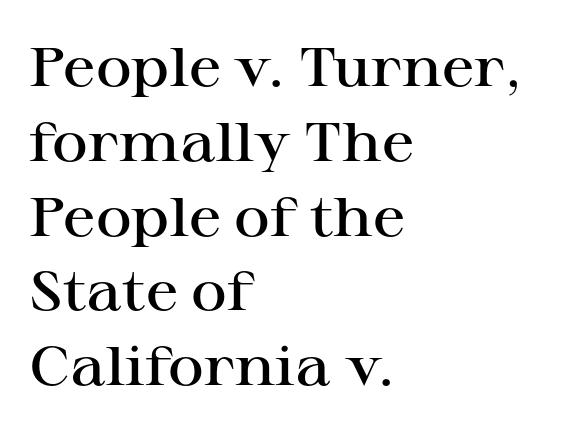
Q: Is the text bold? A: Semi-bold.
Q: Is the text italic (slanted)? A: No, it is upright.
Q: Is the typeface a serif or a sans-serif typeface? A: Serif.
Q: Is the text underlined? A: No.
Q: How is the paragraph aligned? A: Left-aligned.
Q: Is the spacing between letters normal or unusually wide? A: Normal.
Q: Is the spacing between lines tight, normal or loose? A: Normal.
Q: Width (condensed, normal, or wide)? A: Wide.
Q: Stroke contrast? A: High.
Q: x-height? A: Medium.
Q: Monospaced? A: No.
